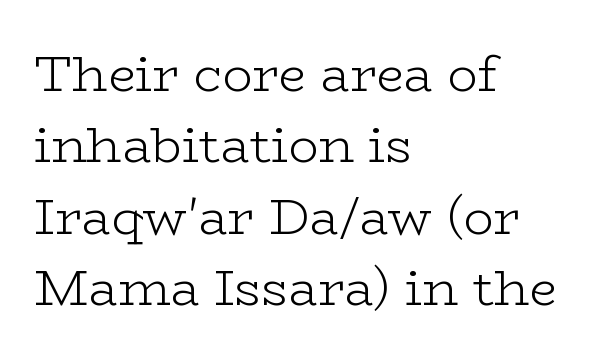
The image shows 50 px light, wide serif type, upright; set left-aligned, normal line spacing (1.43x), normal letter spacing, not underlined; low stroke contrast and a medium x-height.
